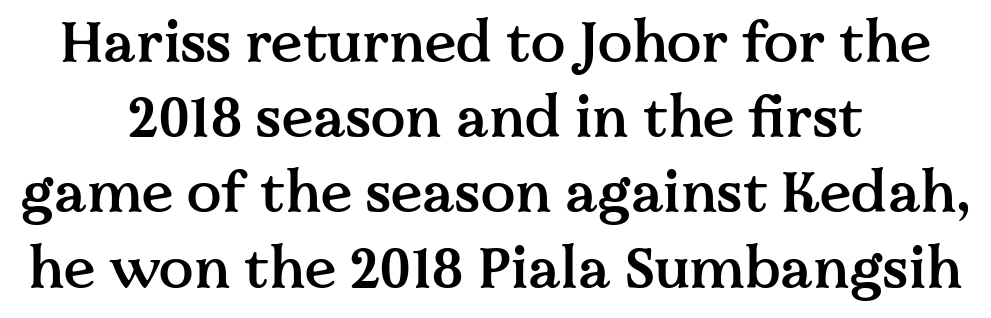
The image shows 57 px semibold serif type, upright; set centered, normal line spacing (1.32x), normal letter spacing, not underlined; medium stroke contrast and a medium x-height.
